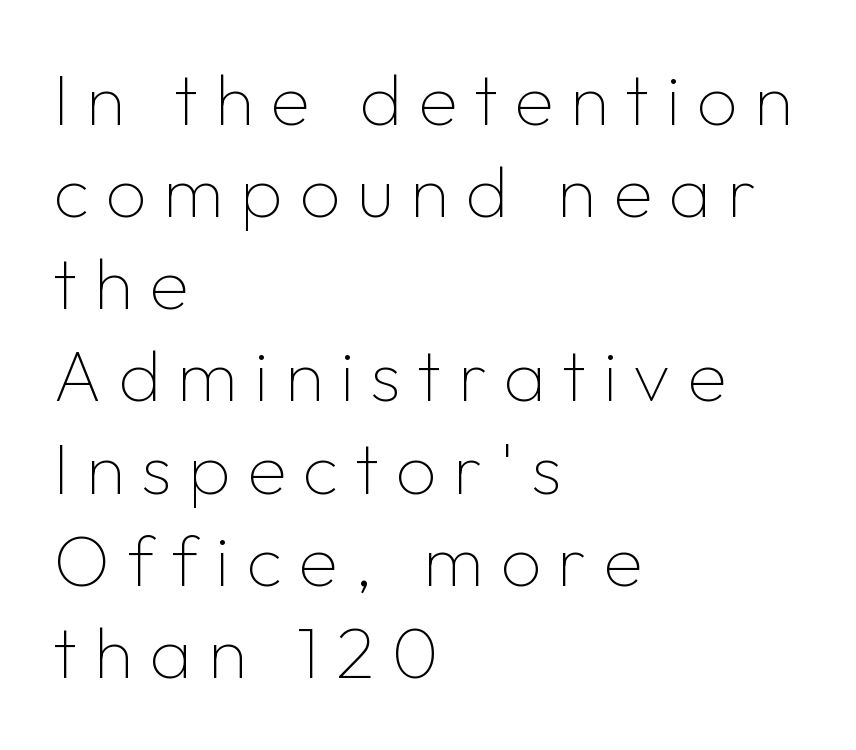
The image shows 72 px thin sans-serif type, upright; set left-aligned, normal line spacing (1.28x), unusually wide letter spacing (+0.23 em), not underlined; low stroke contrast and a medium x-height.
